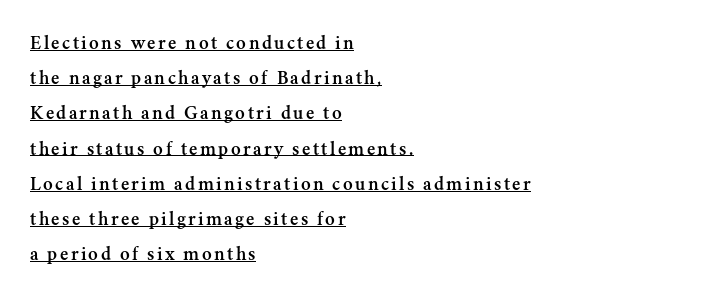
Q: Is the text italic (slanted)? A: No, it is upright.
Q: Is the text underlined? A: Yes.
Q: How is the paragraph aligned? A: Left-aligned.
